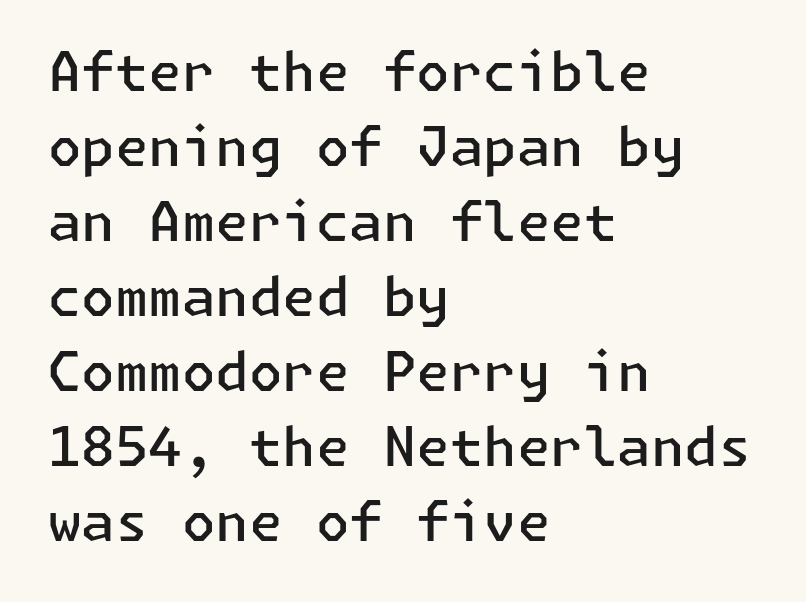
The letters stand upright; this is a roman face. The lines sit at an ordinary, default distance from one another. Letter spacing: default. Notice the strokes are somewhat thickened but not fully heavy: this is a semibold. No word sits above an underline.
